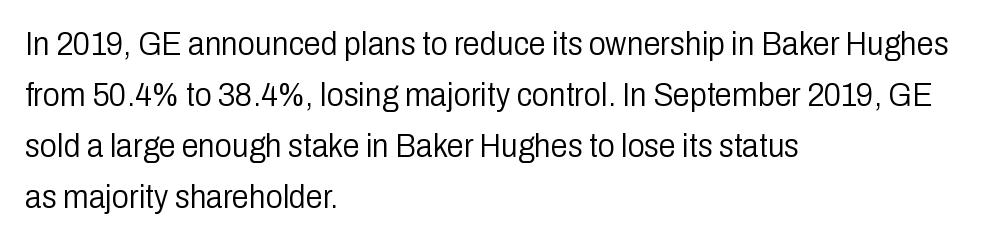
The image shows 34 px light, condensed sans-serif type, upright; set left-aligned, normal line spacing (1.5x), normal letter spacing, not underlined; low stroke contrast and a medium x-height.
